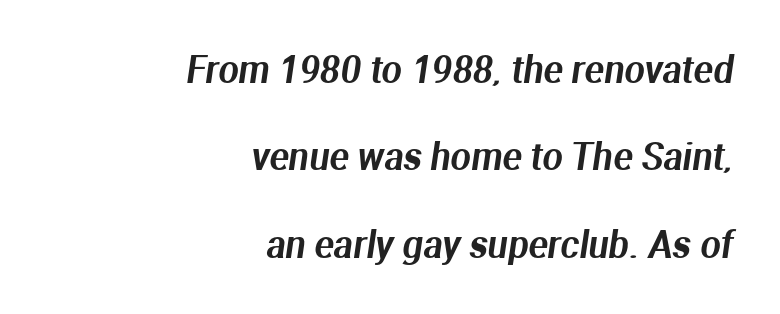
The image shows 36 px sans-serif type; set right-aligned, loose line spacing (2.43x), normal letter spacing, not underlined; medium stroke contrast and a medium x-height.
